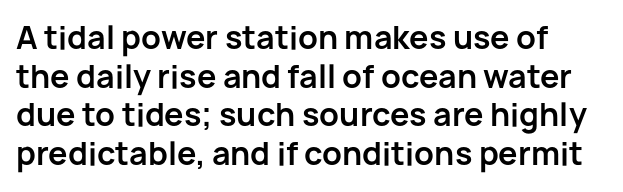
{"serif": "no", "italic": "no", "bold": "yes", "weight": "bold", "width": "normal", "stroke_contrast": "low", "x_height": "medium", "monospaced": "no", "underline": "no", "line_spacing": "normal", "line_spacing_ratio": 1.25, "letter_spacing": "normal", "letter_spacing_em": 0.0, "glyph_px": 31}
